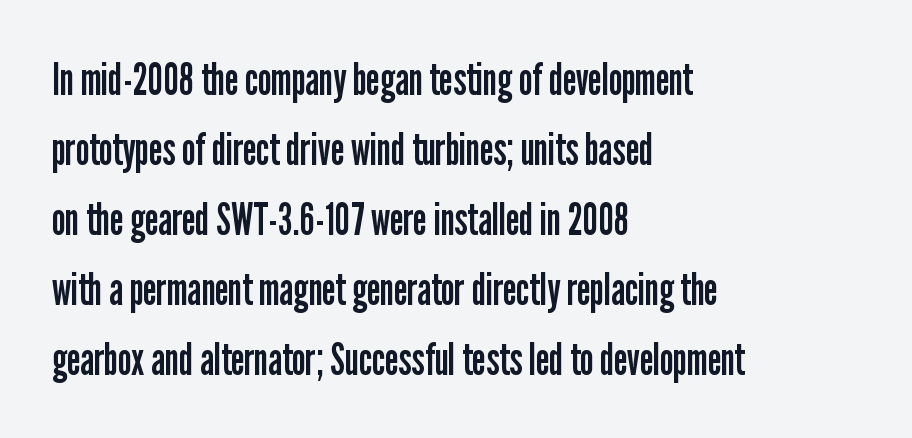
These lines were composed using upright roman letters. Honestly, the row spacing looks completely unremarkable. Here the designer chose a conventional face with non-uniform glyph widths. Clear beneath every line of the passage. A typesetter would label this face a sans.
